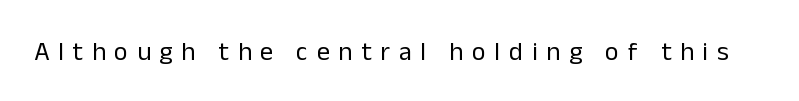
Type without underlining. The strokes carry an ordinary text weight at most. This is roman type, the default non-slanted kind. The letters are spread apart with noticeably loose tracking.
